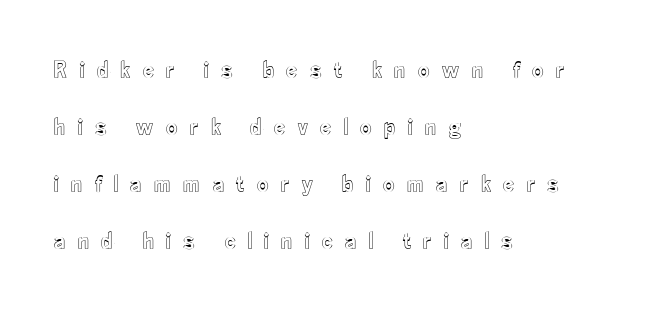
The image shows 25 px text type, upright; set left-aligned, loose line spacing (2.28x), unusually wide letter spacing (+0.49 em), not underlined.
